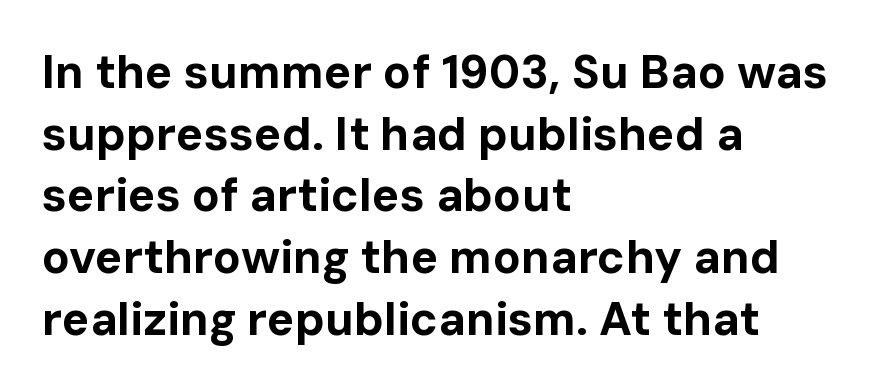
{"serif": "no", "italic": "no", "bold": "yes", "weight": "bold", "width": "normal", "stroke_contrast": "low", "x_height": "medium", "monospaced": "no", "underline": "no", "align": "left", "line_spacing": "normal", "line_spacing_ratio": 1.34, "letter_spacing": "normal", "letter_spacing_em": 0.0, "glyph_px": 46}
